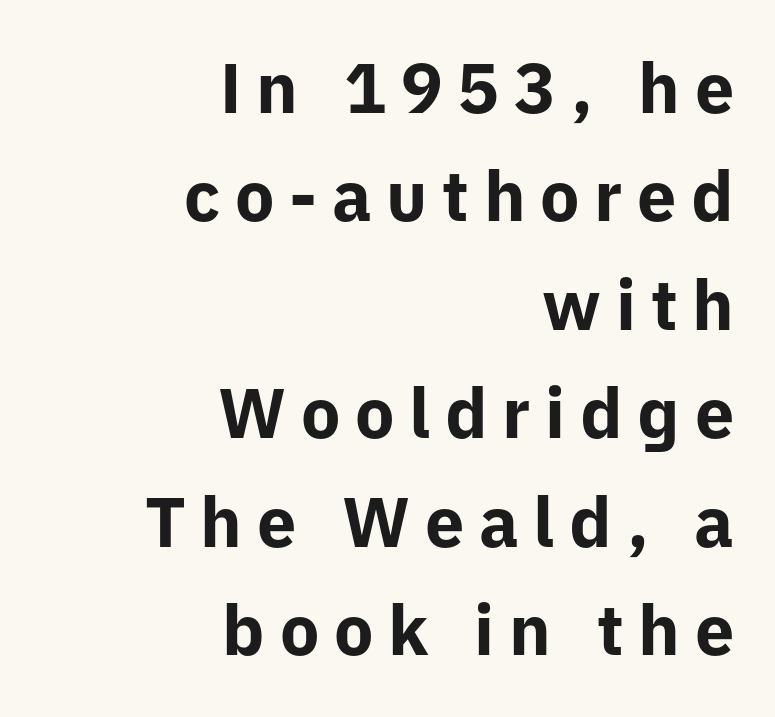
Any mark beneath the type? The region is blank. Letter spacing: wide. Does the weight exceed regular? Yes, all the way to bold. The rendering uses natural spacing where letterforms have individual widths. Posture: straight, roman, zero tilt. Typeset ragged left — the right edge is the straight one.
